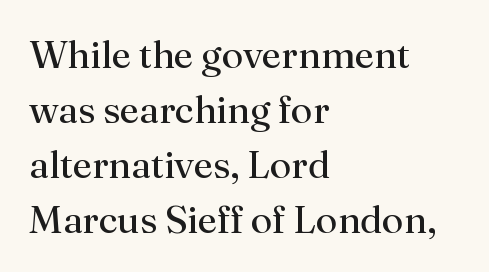
Q: Is the text bold? A: No.
Q: Is the text italic (slanted)? A: No, it is upright.
Q: Is the typeface a serif or a sans-serif typeface? A: Serif.
Q: Is the text underlined? A: No.
Q: How is the paragraph aligned? A: Left-aligned.
Q: Is the spacing between letters normal or unusually wide? A: Normal.
Q: Is the spacing between lines tight, normal or loose? A: Normal.
Q: Width (condensed, normal, or wide)? A: Normal.
Q: Stroke contrast? A: Medium.
Q: x-height? A: Small.
Q: Monospaced? A: No.
